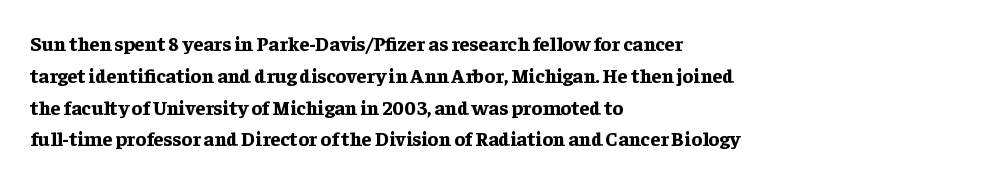
The image shows 20 px bold type, upright; set left-aligned, normal line spacing (1.59x), normal letter spacing, not underlined.
